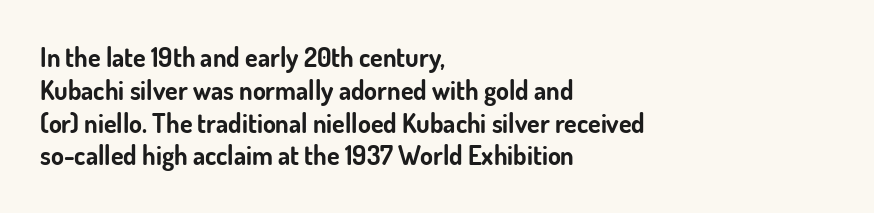
Q: Is the text bold? A: Yes.
Q: Is the text italic (slanted)? A: No, it is upright.
Q: Is the text underlined? A: No.
Q: How is the paragraph aligned? A: Left-aligned.
Q: Is the spacing between letters normal or unusually wide? A: Normal.
Q: Is the spacing between lines tight, normal or loose? A: Normal.
